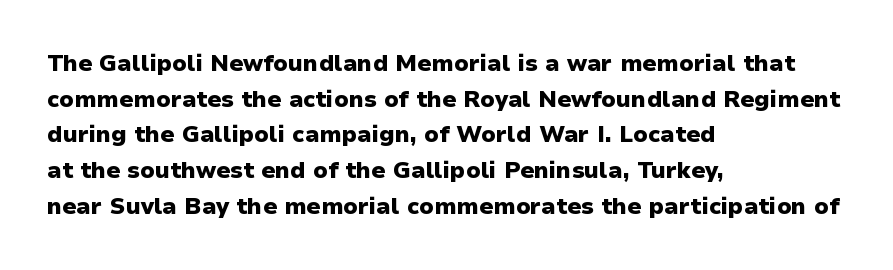
The image shows 23 px bold type, upright; set left-aligned, normal line spacing (1.55x), normal letter spacing, not underlined.
